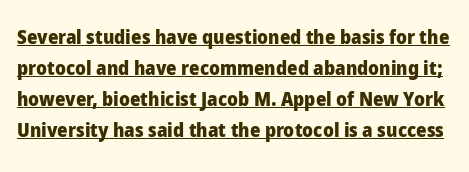
Q: Is the text bold? A: Yes.
Q: Is the text italic (slanted)? A: No, it is upright.
Q: Is the text underlined? A: Yes.
Q: Is the spacing between letters normal or unusually wide? A: Normal.
Q: Is the spacing between lines tight, normal or loose? A: Normal.
